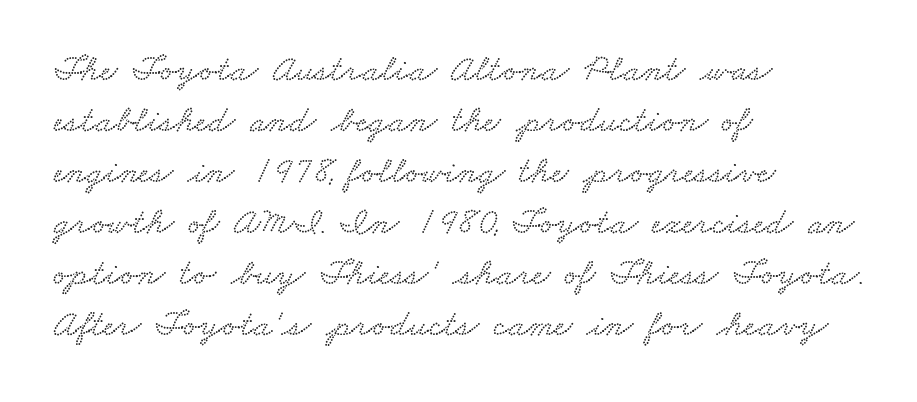
{"width": "wide", "stroke_contrast": "low", "x_height": "small", "monospaced": "no", "underline": "no", "align": "left", "line_spacing": "normal", "line_spacing_ratio": 1.38, "letter_spacing": "normal", "letter_spacing_em": 0.0, "glyph_px": 37}
